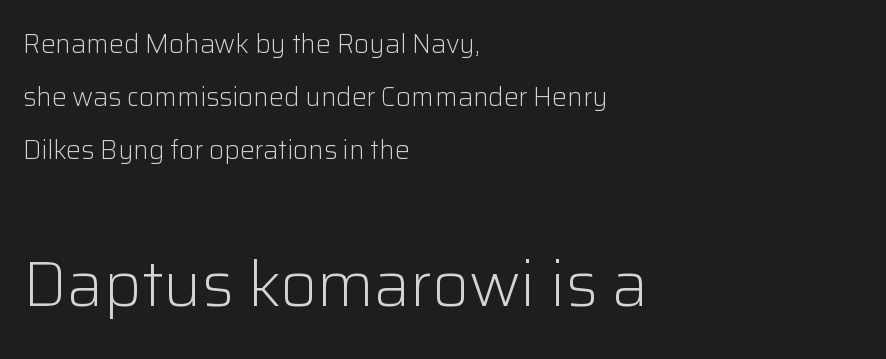
Here the designer chose a conventional face with non-uniform glyph widths. Character size in the trailing block exceeds that of the leading block. Leading is clearly above the norm, producing a sparse column. Unmarked baselines from the first word to the last. Typographically, this falls in the sans-serif category.
